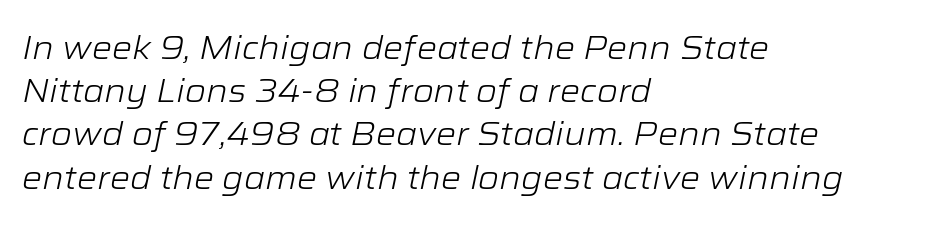
The image shows 32 px light, wide type, italic (leaning right); set left-aligned, normal line spacing (1.35x), normal letter spacing, not underlined; low stroke contrast and a medium x-height.
